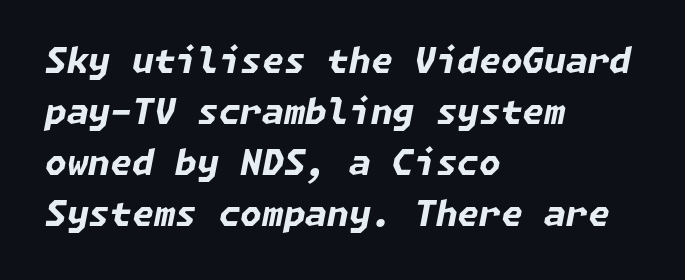
What's the leading like? Ordinary, nothing unusual. The letters are bold, with thick, heavy strokes. An italicized treatment has been applied to the whole sample. The string is rendered with underlining switched off. The rendering keeps characters at their native spacing. Line beginnings align vertically; line endings do not.
